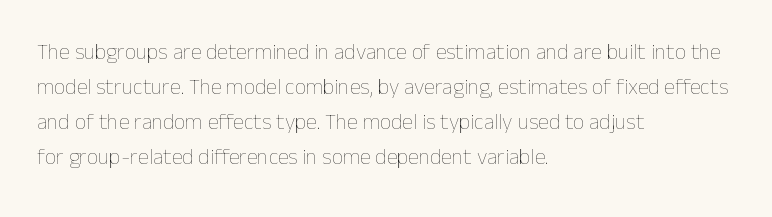
The image shows 22 px text type, upright; set left-aligned, normal line spacing (1.59x), normal letter spacing, not underlined.
